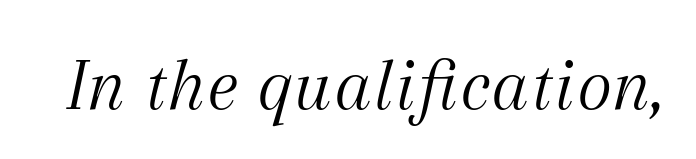
{"serif": "yes", "italic": "yes", "lean": "right", "slant_degrees": 12, "bold": "no", "weight": "light", "width": "normal", "stroke_contrast": "medium", "x_height": "medium", "monospaced": "no", "underline": "no", "letter_spacing": "normal", "letter_spacing_em": 0.0, "glyph_px": 76}
